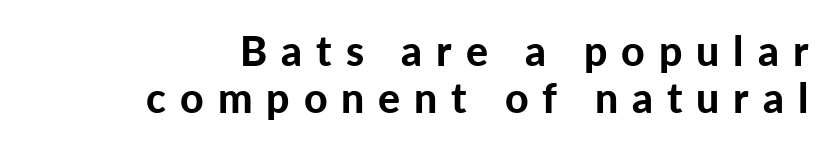
The image shows 41 px bold sans-serif type, upright; set right-aligned, tight line spacing (1.14x), unusually wide letter spacing (+0.34 em), not underlined; low stroke contrast and a medium x-height.
